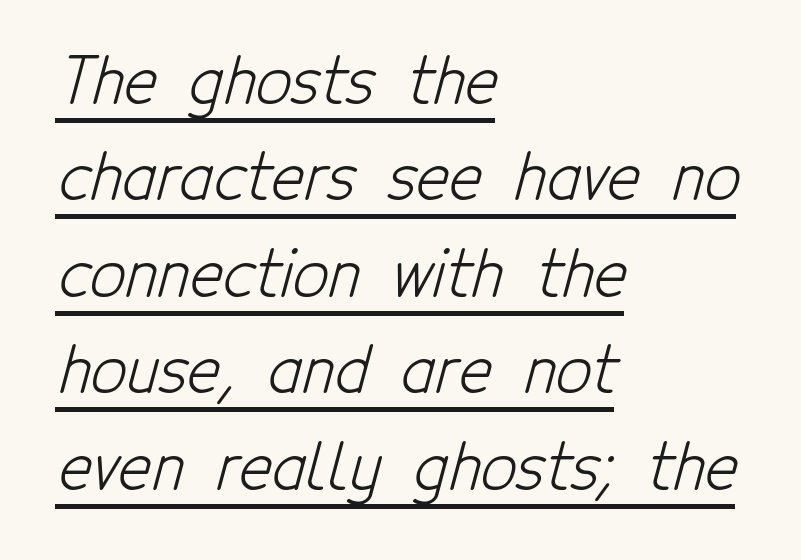
Q: Is the text bold? A: No.
Q: Is the typeface a serif or a sans-serif typeface? A: Sans-serif.
Q: Is the text underlined? A: Yes.
Q: How is the paragraph aligned? A: Left-aligned.
Q: Is the spacing between letters normal or unusually wide? A: Normal.
Q: Is the spacing between lines tight, normal or loose? A: Normal.
Q: Width (condensed, normal, or wide)? A: Condensed.
Q: Stroke contrast? A: Low.
Q: x-height? A: Medium.
Q: Monospaced? A: No.
